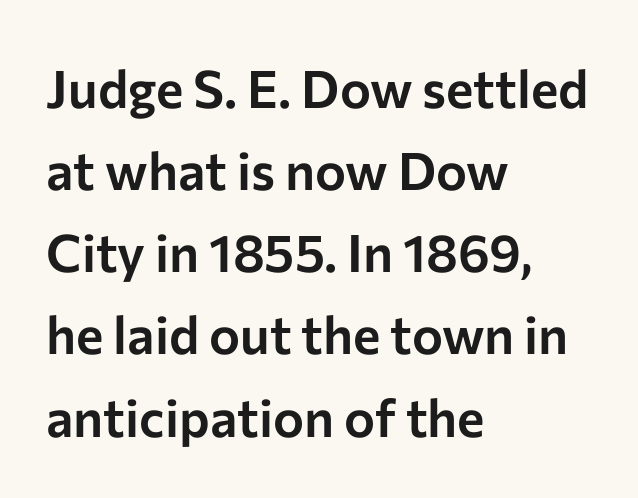
The font family rendered here belongs to the sans-serif group. Looks like regular typesetting: each glyph gets only the width it needs. The typesetter chose a ragged-right arrangement here. Leading matches the norm, producing a regular column. How are the letters spaced? Ordinarily, with no added tracking. Ascenders rise straight up at ninety degrees.
